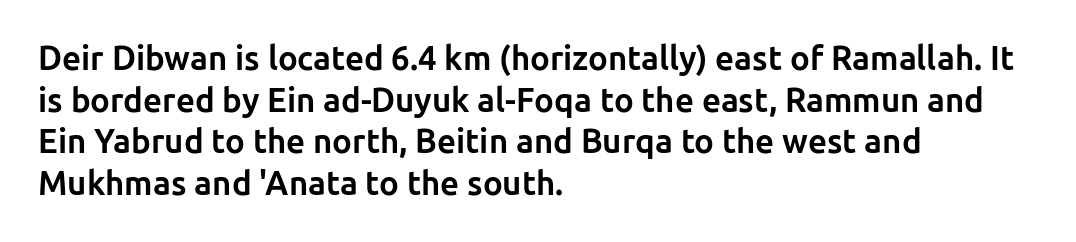
{"serif": "no", "italic": "no", "bold": "yes", "weight": "bold", "width": "normal", "stroke_contrast": "low", "x_height": "medium", "monospaced": "no", "underline": "no", "align": "left", "line_spacing": "normal", "line_spacing_ratio": 1.26, "letter_spacing": "normal", "letter_spacing_em": 0.0, "glyph_px": 33}
